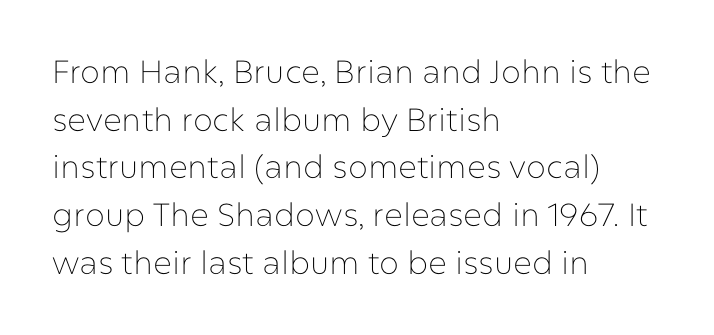
The image shows 32 px thin sans-serif type, upright; set left-aligned, normal line spacing (1.49x), normal letter spacing, not underlined; low stroke contrast and a medium x-height.
